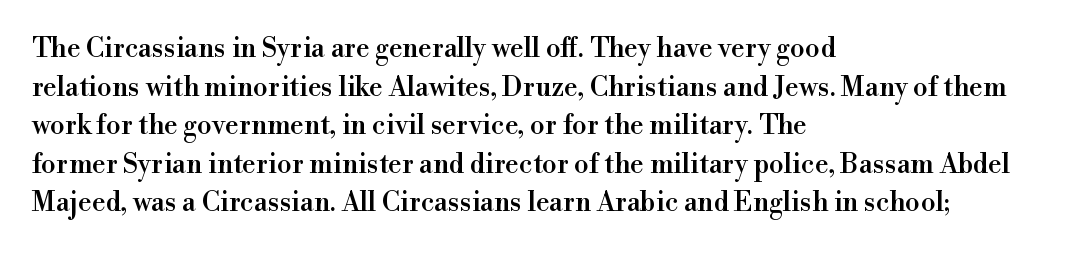
Tracking value appears to be zero — textbook default spacing. The font's upright variant was chosen for this text. Alignment: flush left. Rows of type keep a routine distance in the vertical direction. This rendering features lettering with no underline.
